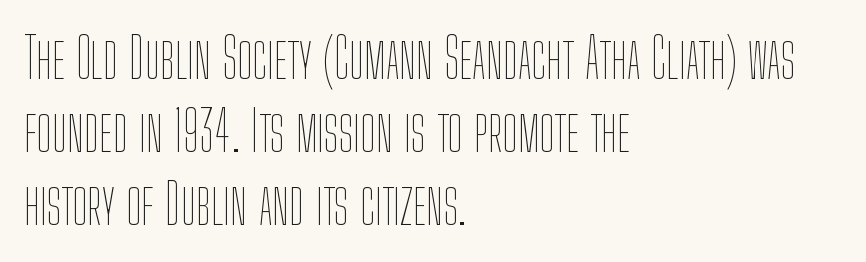
The image shows 55 px thin, condensed type, upright; set left-aligned, normal line spacing (1.33x), normal letter spacing, not underlined; low stroke contrast and a medium x-height.
